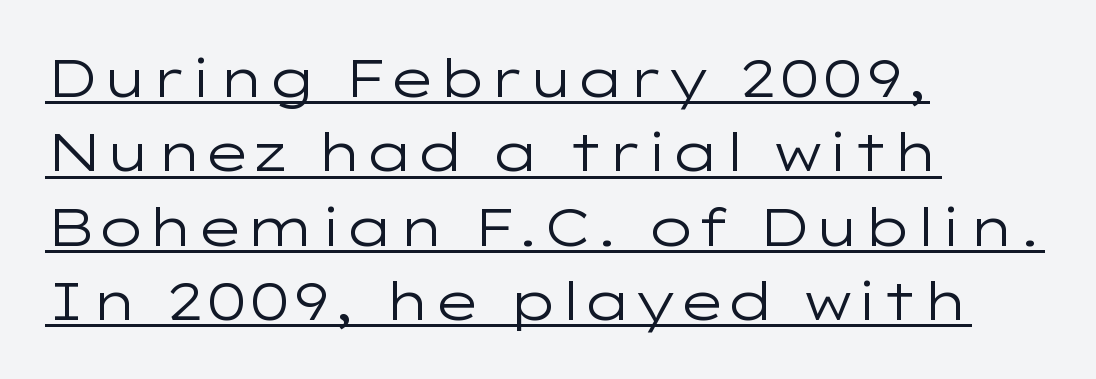
{"serif": "no", "italic": "no", "bold": "no", "weight": "regular", "width": "wide", "stroke_contrast": "low", "x_height": "medium", "monospaced": "no", "underline": "yes", "align": "left", "line_spacing": "normal", "line_spacing_ratio": 1.43, "letter_spacing": "normal", "letter_spacing_em": 0.0, "glyph_px": 52}
